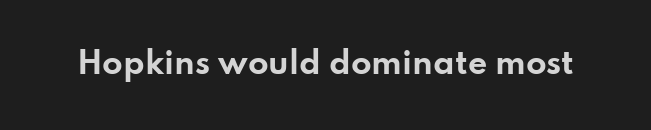
Q: Is the text bold? A: Yes.
Q: Is the text italic (slanted)? A: No, it is upright.
Q: Is the typeface a serif or a sans-serif typeface? A: Sans-serif.
Q: Is the text underlined? A: No.
Q: Is the spacing between letters normal or unusually wide? A: Normal.
Q: Width (condensed, normal, or wide)? A: Wide.
Q: Stroke contrast? A: Low.
Q: x-height? A: Small.
Q: Monospaced? A: No.
